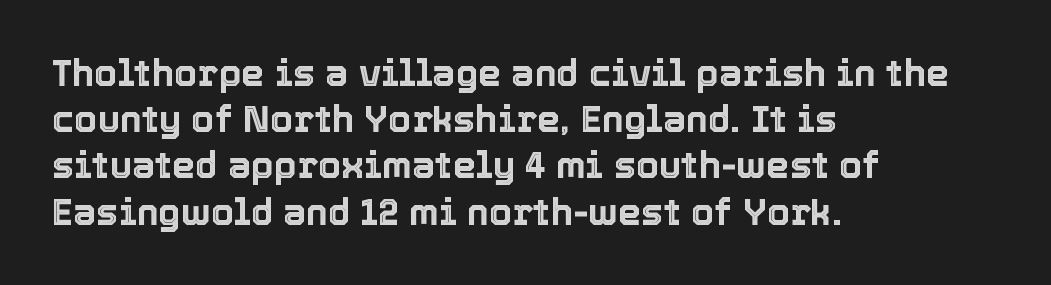
The image shows 37 px text type, upright; set left-aligned, normal line spacing (1.25x), normal letter spacing, not underlined; a medium x-height.
